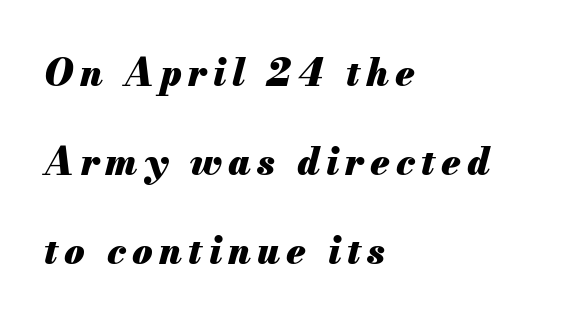
{"italic": "yes", "lean": "right", "slant_degrees": 13, "bold": "yes", "weight": "heavy", "width": "normal", "stroke_contrast": "medium", "x_height": "small", "monospaced": "no", "underline": "no", "align": "left", "line_spacing": "loose", "line_spacing_ratio": 2.4, "glyph_px": 37}
